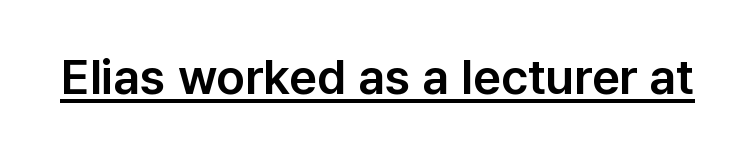
{"serif": "no", "italic": "no", "width": "normal", "stroke_contrast": "low", "x_height": "medium", "monospaced": "no", "underline": "yes", "letter_spacing": "normal", "letter_spacing_em": 0.0, "glyph_px": 49}
